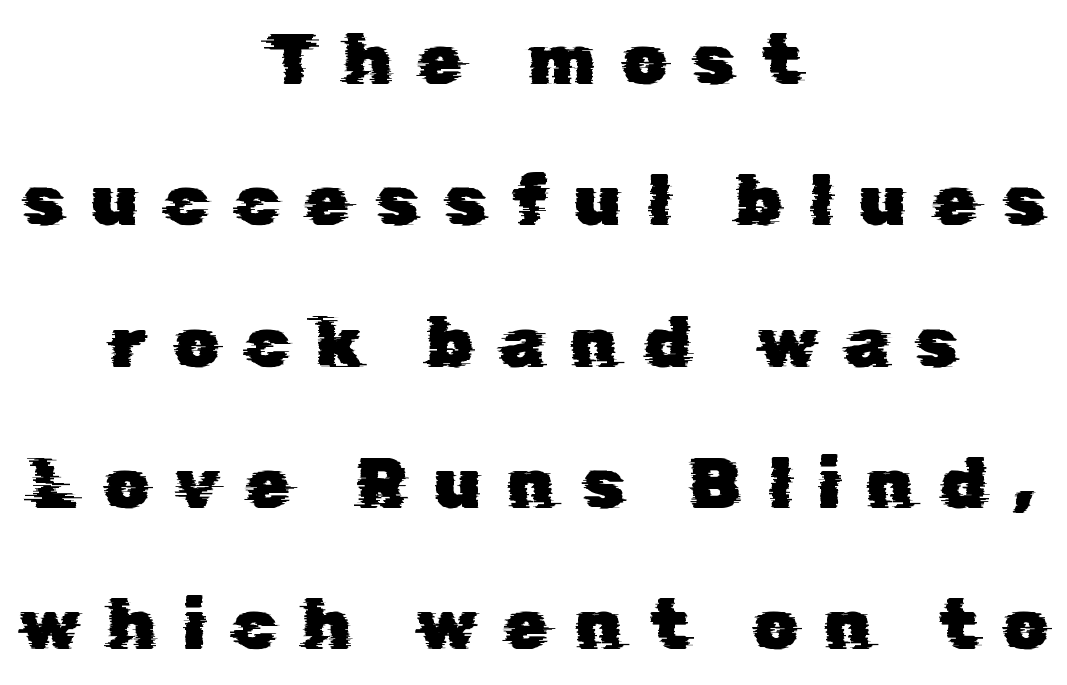
{"serif": "no", "width": "normal", "stroke_contrast": "low", "x_height": "medium", "monospaced": "no", "underline": "no", "align": "center", "line_spacing": "loose", "line_spacing_ratio": 1.99, "letter_spacing": "wide", "letter_spacing_em": 0.37, "glyph_px": 71}
